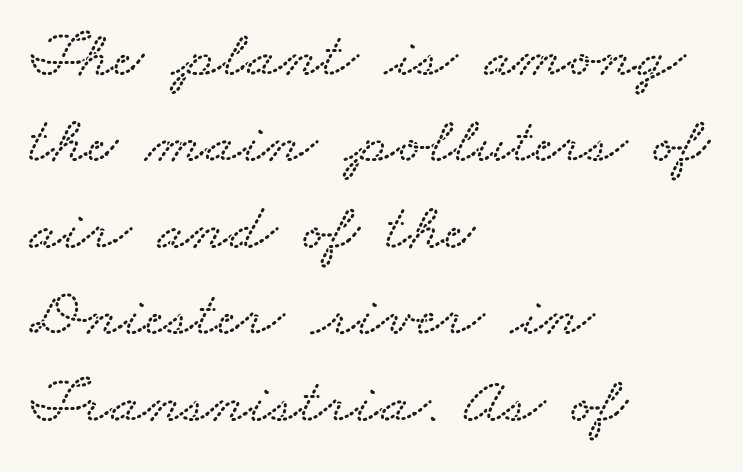
The image shows 67 px wide type; set left-aligned, normal line spacing (1.29x), normal letter spacing, not underlined; low stroke contrast and a small x-height.
